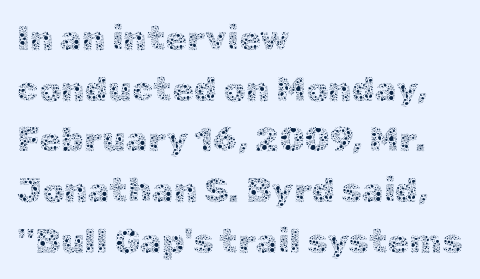
{"italic": "no", "bold": "no", "weight": "thin", "width": "normal", "x_height": "medium", "monospaced": "no", "underline": "no", "align": "left", "line_spacing": "normal", "line_spacing_ratio": 1.45, "letter_spacing": "normal", "letter_spacing_em": 0.0, "glyph_px": 35}
